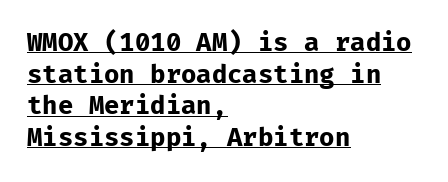
The rag falls on the right side of this text block. Vertical spacing — default. You can see a thin bar hugging the bottom of the glyphs. Emphasis by weight is at full strength: bold. These lines were composed using upright roman letters.
